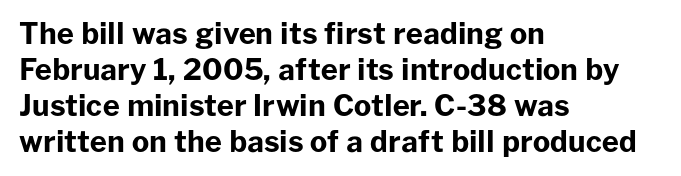
Q: Is the text bold? A: Yes.
Q: Is the text italic (slanted)? A: No, it is upright.
Q: Is the typeface a serif or a sans-serif typeface? A: Sans-serif.
Q: Is the text underlined? A: No.
Q: How is the paragraph aligned? A: Left-aligned.
Q: Is the spacing between letters normal or unusually wide? A: Normal.
Q: Width (condensed, normal, or wide)? A: Normal.
Q: Stroke contrast? A: Low.
Q: x-height? A: Medium.
Q: Monospaced? A: No.
